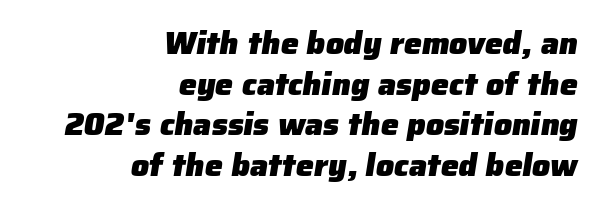
Q: Is the text bold? A: Yes.
Q: Is the typeface a serif or a sans-serif typeface? A: Sans-serif.
Q: Is the text underlined? A: No.
Q: How is the paragraph aligned? A: Right-aligned.
Q: Is the spacing between letters normal or unusually wide? A: Normal.
Q: Is the spacing between lines tight, normal or loose? A: Normal.
Q: Width (condensed, normal, or wide)? A: Normal.
Q: Stroke contrast? A: Low.
Q: x-height? A: Medium.
Q: Monospaced? A: No.
